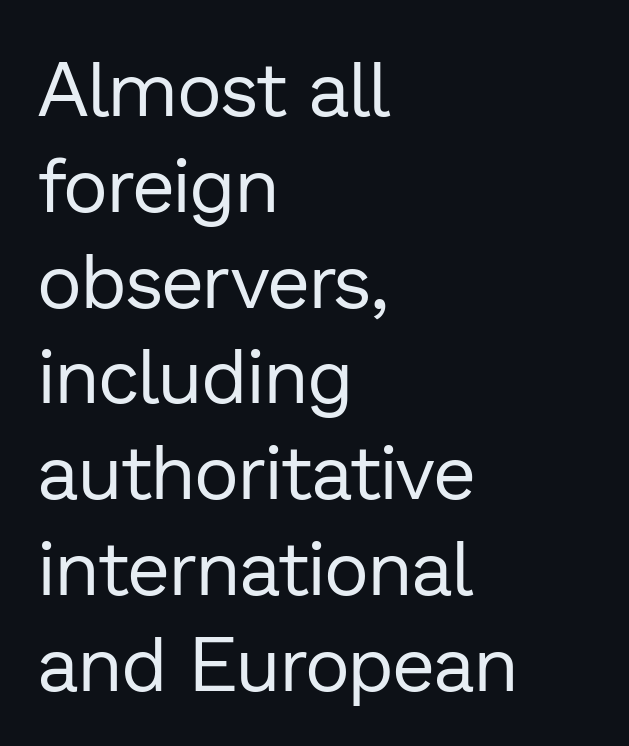
Quick note: underline off. Summary of weight: not heavy and not bold. Unlike a traditional serif, this face leaves its strokes unadorned. In terms of posture, this sample is upright. Tracking value appears to be zero — textbook default spacing.
